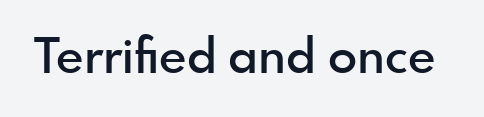
{"serif": "no", "italic": "no", "bold": "semi", "weight": "semibold", "width": "normal", "x_height": "small", "monospaced": "no", "underline": "no", "letter_spacing": "normal", "letter_spacing_em": 0.0, "glyph_px": 48}
